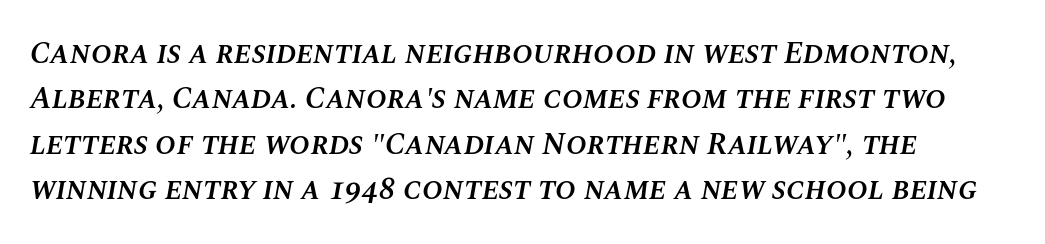
The image shows 31 px semibold type, italic (leaning right); set normal line spacing (1.46x), normal letter spacing, not underlined; medium stroke contrast and a large x-height.
